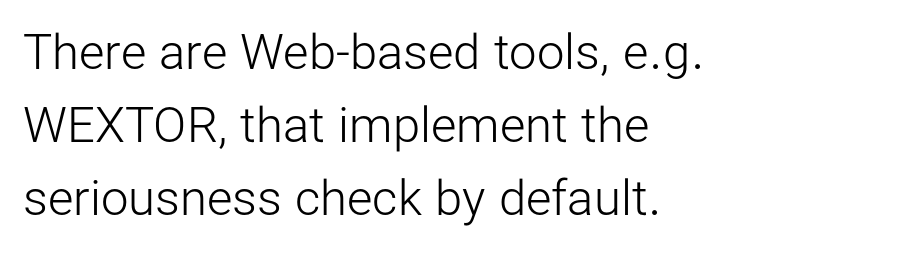
Q: Is the text bold? A: No.
Q: Is the text italic (slanted)? A: No, it is upright.
Q: Is the typeface a serif or a sans-serif typeface? A: Sans-serif.
Q: Is the text underlined? A: No.
Q: How is the paragraph aligned? A: Left-aligned.
Q: Is the spacing between letters normal or unusually wide? A: Normal.
Q: Is the spacing between lines tight, normal or loose? A: Normal.
Q: Width (condensed, normal, or wide)? A: Normal.
Q: Stroke contrast? A: Low.
Q: x-height? A: Medium.
Q: Monospaced? A: No.
